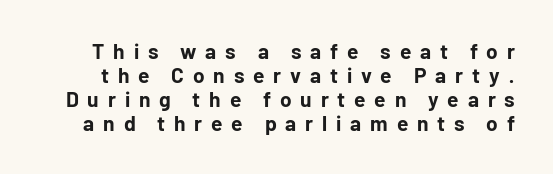
The rendering inserts visible extra space after every character. The rendering uses a bold face; every stroke is thick and dark. The letters stand upright; this is a roman face. Successive baselines arrive quickly, one right under another. Just letters on the line, the space beneath them empty.
